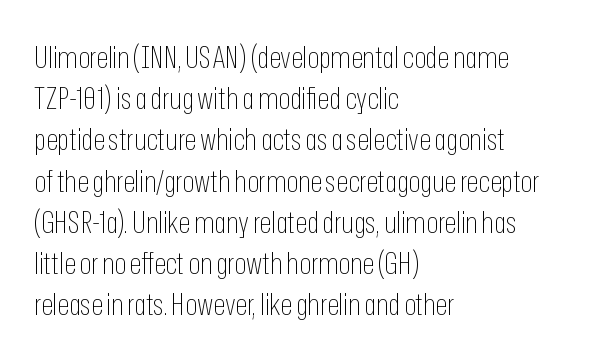
The image shows 31 px thin, condensed sans-serif type, upright; set left-aligned, normal line spacing (1.33x), normal letter spacing, not underlined; low stroke contrast and a medium x-height.
